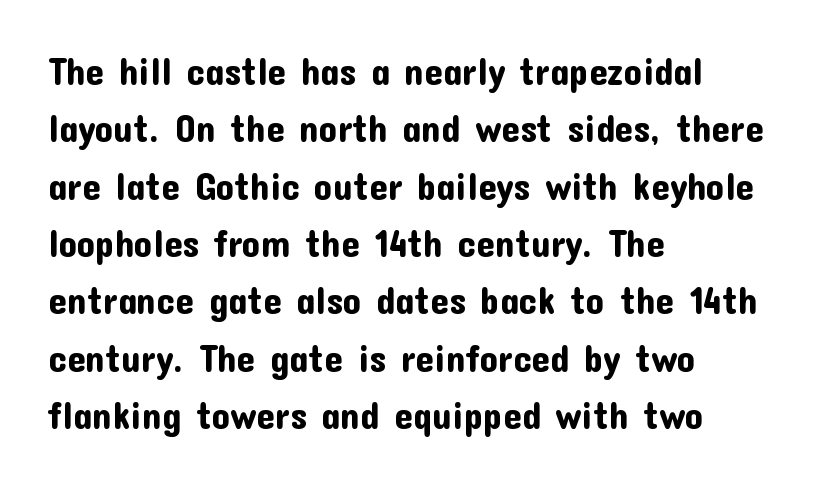
{"serif": "no", "italic": "no", "width": "normal", "stroke_contrast": "low", "x_height": "medium", "monospaced": "no", "underline": "no", "align": "left", "line_spacing": "normal", "line_spacing_ratio": 1.55, "letter_spacing": "normal", "letter_spacing_em": 0.0, "glyph_px": 37}
